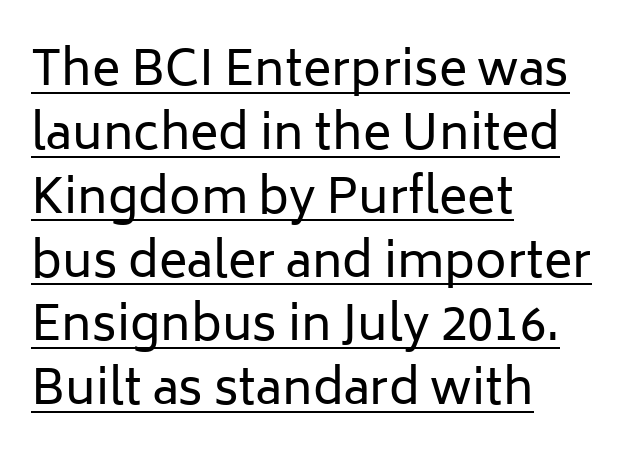
{"serif": "no", "italic": "no", "bold": "no", "weight": "regular", "width": "normal", "stroke_contrast": "low", "x_height": "medium", "monospaced": "no", "underline": "yes", "align": "left", "line_spacing": "normal", "line_spacing_ratio": 1.33, "letter_spacing": "normal", "letter_spacing_em": 0.0, "glyph_px": 48}
